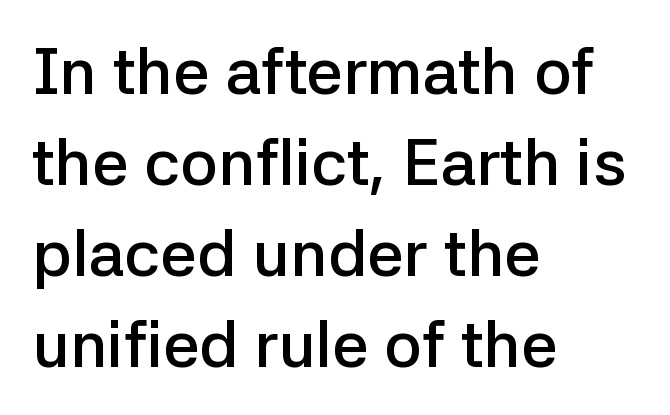
Q: Is the text bold? A: Semi-bold.
Q: Is the text italic (slanted)? A: No, it is upright.
Q: Is the typeface a serif or a sans-serif typeface? A: Sans-serif.
Q: Is the text underlined? A: No.
Q: How is the paragraph aligned? A: Left-aligned.
Q: Is the spacing between letters normal or unusually wide? A: Normal.
Q: Is the spacing between lines tight, normal or loose? A: Normal.
Q: Width (condensed, normal, or wide)? A: Normal.
Q: Stroke contrast? A: Low.
Q: x-height? A: Medium.
Q: Monospaced? A: No.
